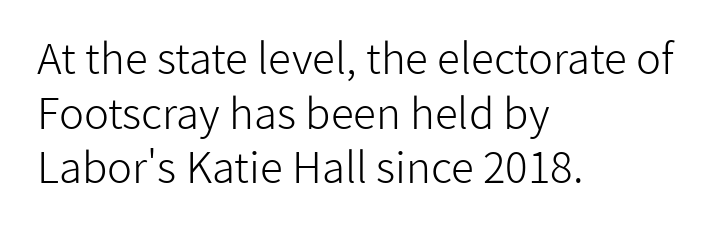
The image shows 42 px light sans-serif type, upright; set left-aligned, normal line spacing (1.3x), normal letter spacing, not underlined; low stroke contrast and a medium x-height.
